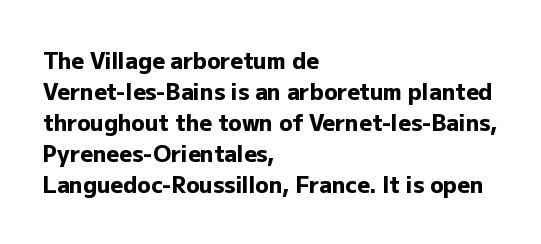
{"italic": "no", "bold": "yes", "underline": "no", "align": "left", "line_spacing": "normal", "line_spacing_ratio": 1.41, "letter_spacing": "normal", "letter_spacing_em": 0.0, "glyph_px": 22}
